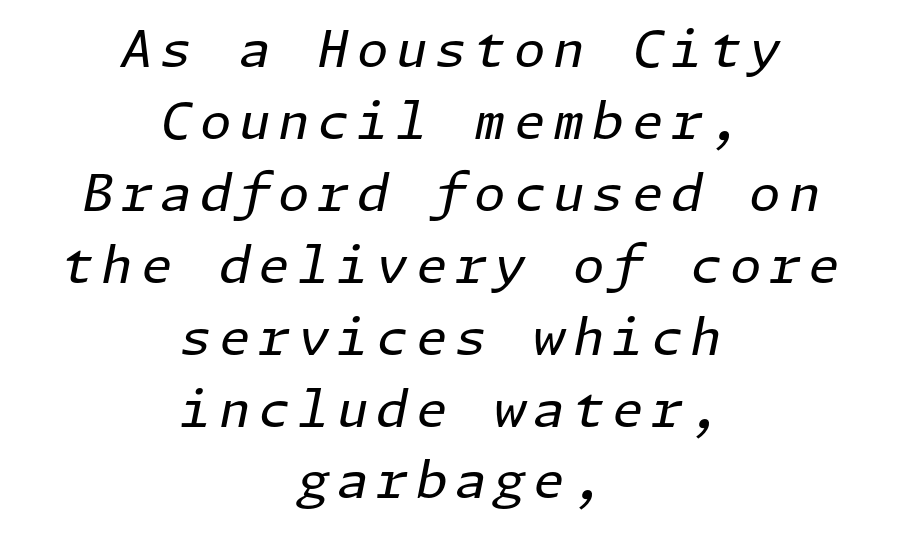
Quick note: italic. Baseline-to-baseline distance is the conventional proportion of letter height. A student would call this center alignment; a typographer would say set centered. Any mark beneath the type? The region is blank.
